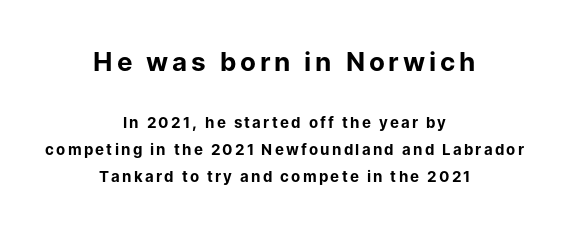
The letters in the upper block stand taller than those in the block below. These lines are centered, leaving both edges ragged. Unmarked baselines from the first word to the last. Every stem runs plumb, perpendicular to the baseline. Notice how thick the strokes are: this is what a full bold looks like.
